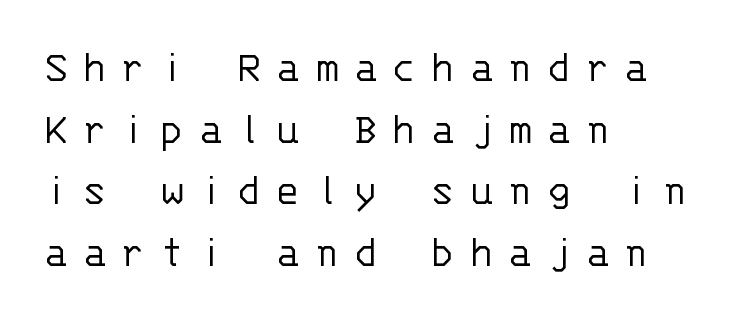
{"serif": "no", "italic": "no", "bold": "no", "weight": "light", "width": "normal", "stroke_contrast": "low", "x_height": "large", "monospaced": "yes", "underline": "no", "align": "left", "line_spacing": "normal", "line_spacing_ratio": 1.37, "letter_spacing": "wide", "letter_spacing_em": 0.32, "glyph_px": 45}
